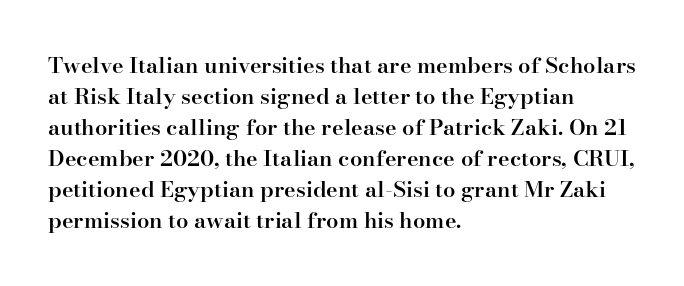
The image shows 22 px text type, upright; set left-aligned, normal line spacing (1.41x), normal letter spacing, not underlined.
